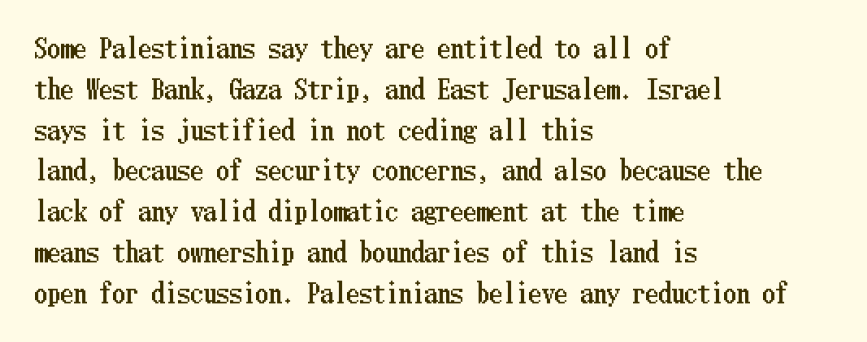
The space between consecutive lines is moderate. This sample uses plain, unmodified letter spacing. Layout note: lines flush left. No italicization has been applied; the sample stays upright. The passage shown is not underscored anywhere.
